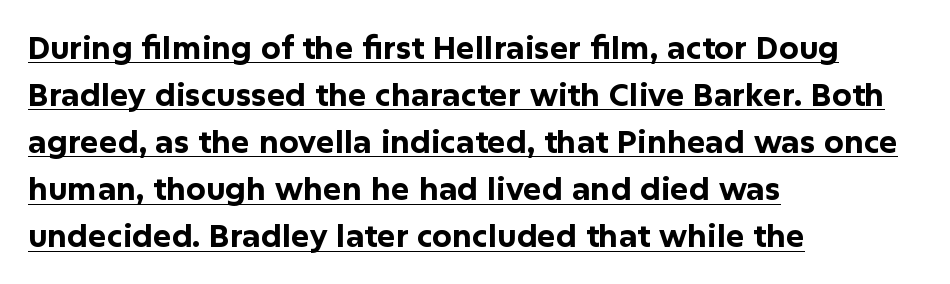
{"serif": "no", "italic": "no", "bold": "yes", "weight": "bold", "width": "normal", "stroke_contrast": "low", "x_height": "medium", "monospaced": "no", "underline": "yes", "align": "left", "line_spacing": "normal", "line_spacing_ratio": 1.52, "letter_spacing": "normal", "letter_spacing_em": 0.0, "glyph_px": 31}
